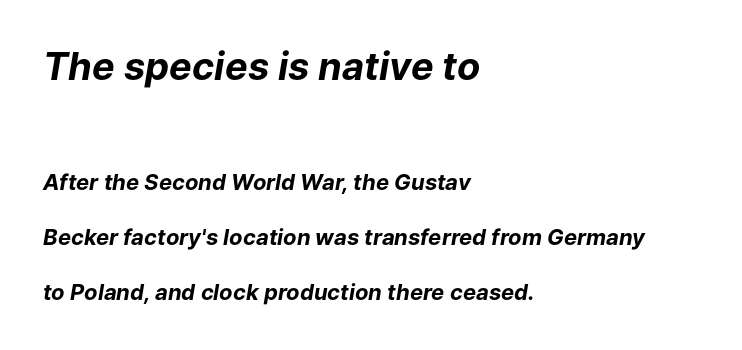
Q: Is the text bold? A: Yes.
Q: Is the text italic (slanted)? A: Yes, it leans right by about 9 degrees.
Q: Is the text underlined? A: No.
Q: How is the paragraph aligned? A: Left-aligned.
Q: Is the spacing between letters normal or unusually wide? A: Normal.
Q: Is the spacing between lines tight, normal or loose? A: Loose.
Q: Which block of text is set in a larger size, the first (top) or the second (bottom)? A: The first (top) one.
Q: Width (condensed, normal, or wide)? A: Normal.
Q: Stroke contrast? A: Low.
Q: x-height? A: Medium.
Q: Monospaced? A: No.
